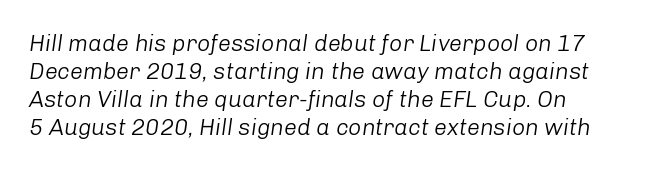
Q: Is the text bold? A: No.
Q: Is the text italic (slanted)? A: Yes, it leans right by about 8 degrees.
Q: Is the text underlined? A: No.
Q: How is the paragraph aligned? A: Left-aligned.
Q: Is the spacing between letters normal or unusually wide? A: Normal.
